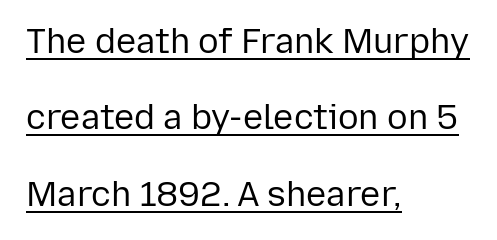
{"serif": "no", "italic": "no", "bold": "no", "weight": "regular", "width": "normal", "stroke_contrast": "low", "x_height": "medium", "monospaced": "no", "underline": "yes", "align": "left", "line_spacing": "loose", "line_spacing_ratio": 2.25, "letter_spacing": "normal", "letter_spacing_em": 0.0, "glyph_px": 34}
